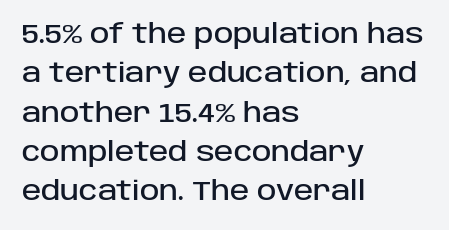
The image shows 26 px text type, upright; set left-aligned, normal line spacing (1.51x), normal letter spacing, not underlined.
